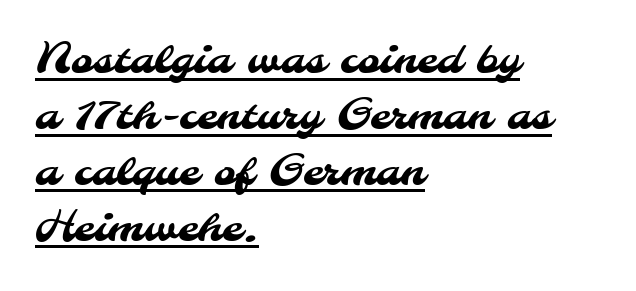
Q: Is the typeface a serif or a sans-serif typeface? A: Sans-serif.
Q: Is the text underlined? A: Yes.
Q: How is the paragraph aligned? A: Left-aligned.
Q: Is the spacing between letters normal or unusually wide? A: Normal.
Q: Is the spacing between lines tight, normal or loose? A: Normal.
Q: Width (condensed, normal, or wide)? A: Normal.
Q: Stroke contrast? A: Medium.
Q: x-height? A: Small.
Q: Monospaced? A: No.
